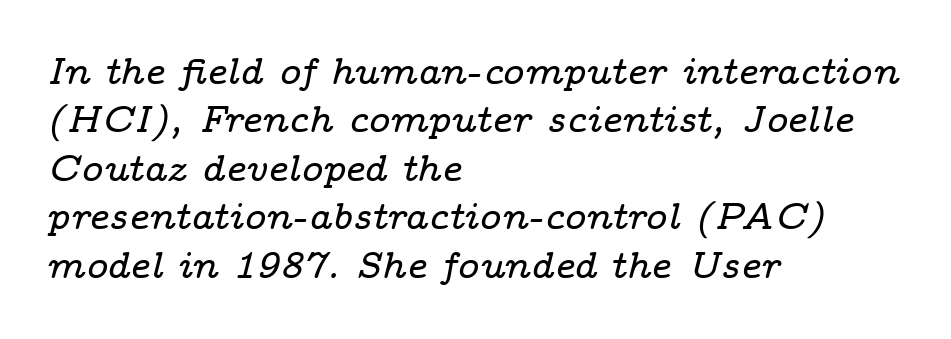
Unmarked baselines from the first word to the last. The face used here is proportionally spaced, like ordinary book or web type. The paragraph has a hard left edge and a soft right edge. The passage shown leans; its letterforms are oblique. Regular leading. Caption: standard tracking, unaltered.
